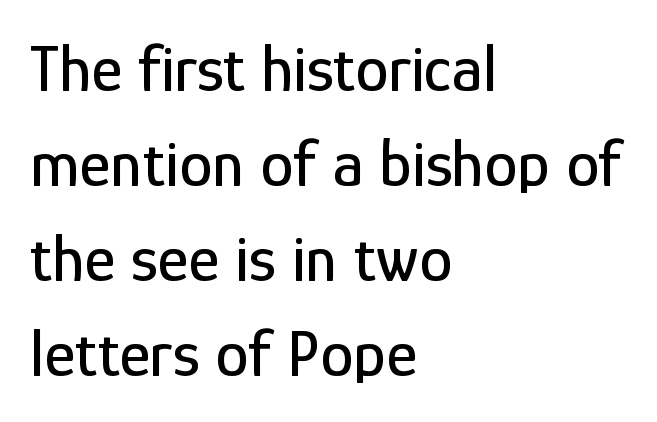
{"serif": "no", "italic": "no", "width": "condensed", "stroke_contrast": "low", "x_height": "medium", "monospaced": "no", "underline": "no", "align": "left", "line_spacing": "normal", "line_spacing_ratio": 1.42, "letter_spacing": "normal", "letter_spacing_em": 0.0, "glyph_px": 67}
